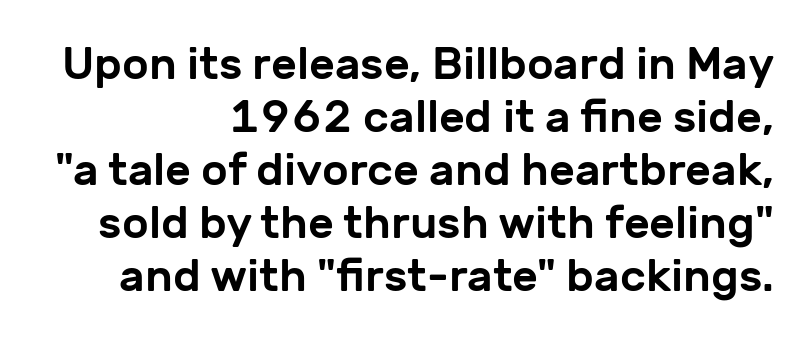
Q: Is the text italic (slanted)? A: No, it is upright.
Q: Is the typeface a serif or a sans-serif typeface? A: Sans-serif.
Q: Is the text underlined? A: No.
Q: How is the paragraph aligned? A: Right-aligned.
Q: Is the spacing between letters normal or unusually wide? A: Normal.
Q: Width (condensed, normal, or wide)? A: Normal.
Q: Stroke contrast? A: Low.
Q: x-height? A: Medium.
Q: Monospaced? A: No.
